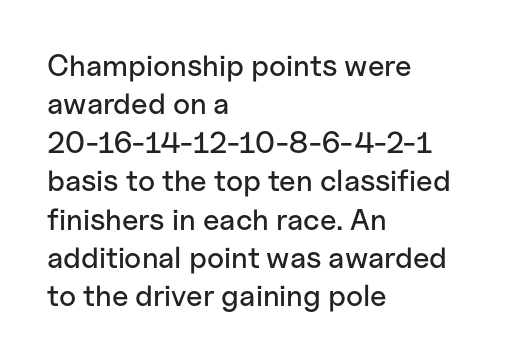
Proportional: the letters do not fall into vertical columns. Every character sits straight up, as roman type does. Quick note: interline space is typical. A typesetter would label this face a sans.
